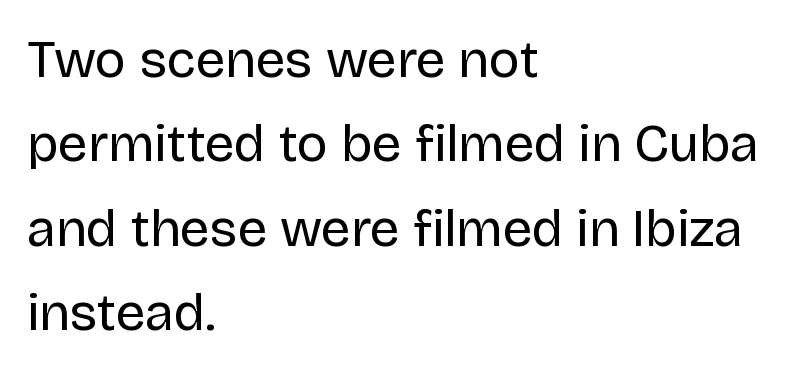
Q: Is the text bold? A: No.
Q: Is the text italic (slanted)? A: No, it is upright.
Q: Is the typeface a serif or a sans-serif typeface? A: Sans-serif.
Q: Is the text underlined? A: No.
Q: How is the paragraph aligned? A: Left-aligned.
Q: Is the spacing between letters normal or unusually wide? A: Normal.
Q: Is the spacing between lines tight, normal or loose? A: Normal.
Q: Width (condensed, normal, or wide)? A: Normal.
Q: Stroke contrast? A: Low.
Q: x-height? A: Large.
Q: Monospaced? A: No.
